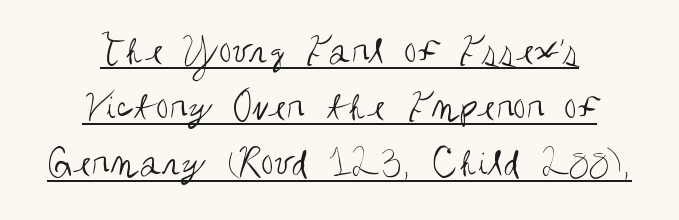
The image shows 41 px regular-weight, condensed sans-serif type; set centered, normal line spacing (1.37x), normal letter spacing, underlined; medium stroke contrast and a large x-height.
